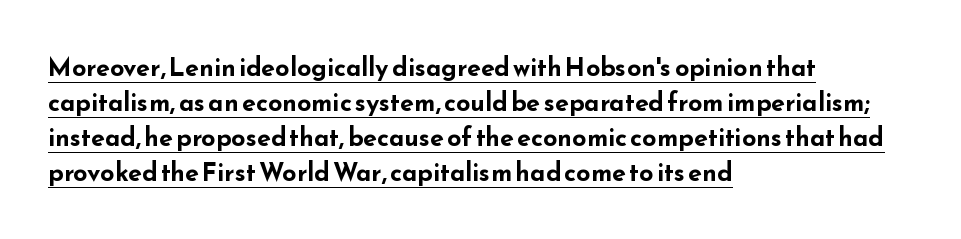
The image shows 25 px bold type, upright; set left-aligned, normal line spacing (1.4x), normal letter spacing, underlined.
